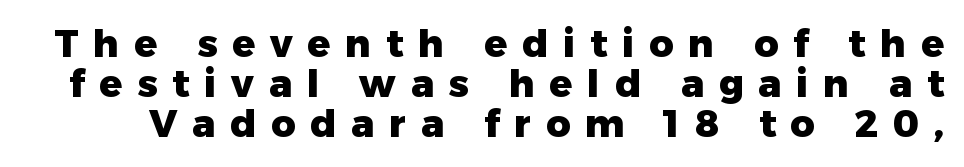
{"serif": "no", "italic": "no", "bold": "yes", "weight": "heavy", "width": "normal", "stroke_contrast": "low", "x_height": "medium", "monospaced": "no", "underline": "no", "line_spacing": "tight", "line_spacing_ratio": 1.05, "letter_spacing": "wide", "letter_spacing_em": 0.39, "glyph_px": 38}
